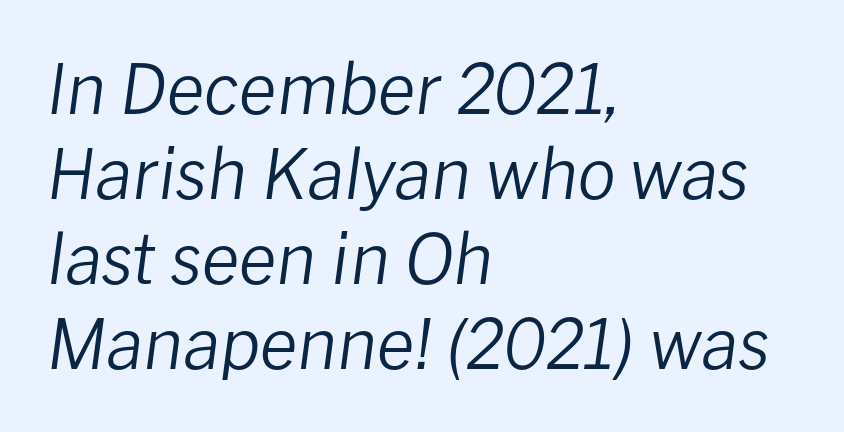
Q: Is the text bold? A: No.
Q: Is the text italic (slanted)? A: Yes, it leans right by about 8 degrees.
Q: Is the text underlined? A: No.
Q: How is the paragraph aligned? A: Left-aligned.
Q: Is the spacing between letters normal or unusually wide? A: Normal.
Q: Width (condensed, normal, or wide)? A: Normal.
Q: Stroke contrast? A: Low.
Q: x-height? A: Medium.
Q: Monospaced? A: No.
